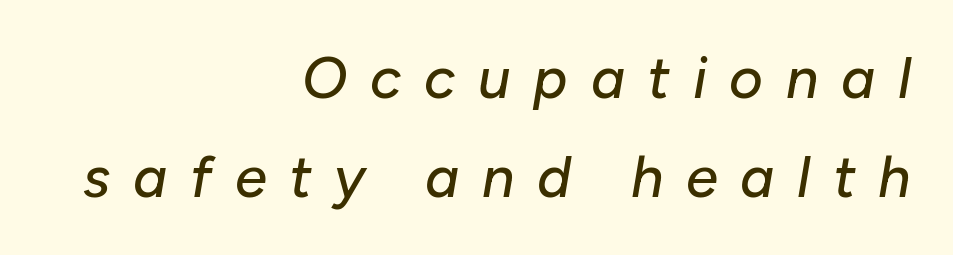
{"italic": "yes", "lean": "right", "slant_degrees": 10, "width": "normal", "stroke_contrast": "low", "x_height": "medium", "monospaced": "no", "underline": "no", "align": "right", "line_spacing_ratio": 1.71, "letter_spacing": "wide", "letter_spacing_em": 0.39, "glyph_px": 58}
